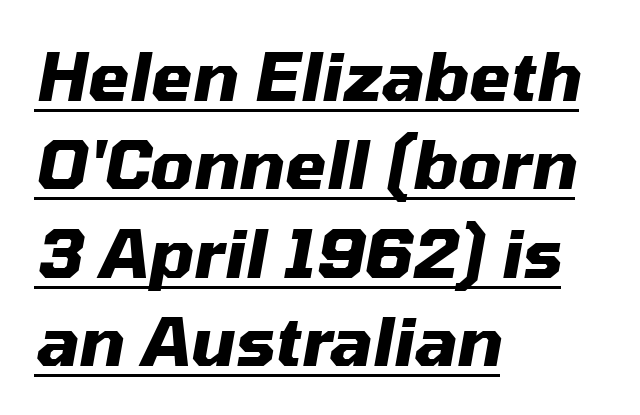
Q: Is the text bold? A: Yes.
Q: Is the text italic (slanted)? A: Yes, it leans right by about 10 degrees.
Q: Is the text underlined? A: Yes.
Q: How is the paragraph aligned? A: Left-aligned.
Q: Is the spacing between letters normal or unusually wide? A: Normal.
Q: Is the spacing between lines tight, normal or loose? A: Normal.
Q: Width (condensed, normal, or wide)? A: Normal.
Q: Stroke contrast? A: Medium.
Q: x-height? A: Medium.
Q: Monospaced? A: No.
